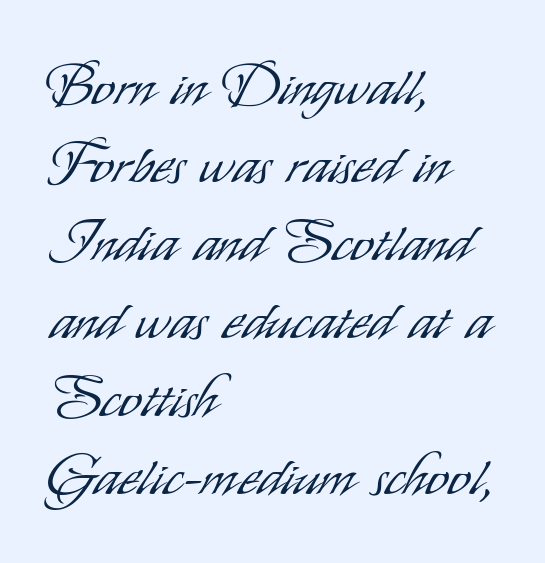
The image shows 57 px light, condensed sans-serif type; set left-aligned, normal line spacing (1.37x), normal letter spacing, not underlined; low stroke contrast and a small x-height.
